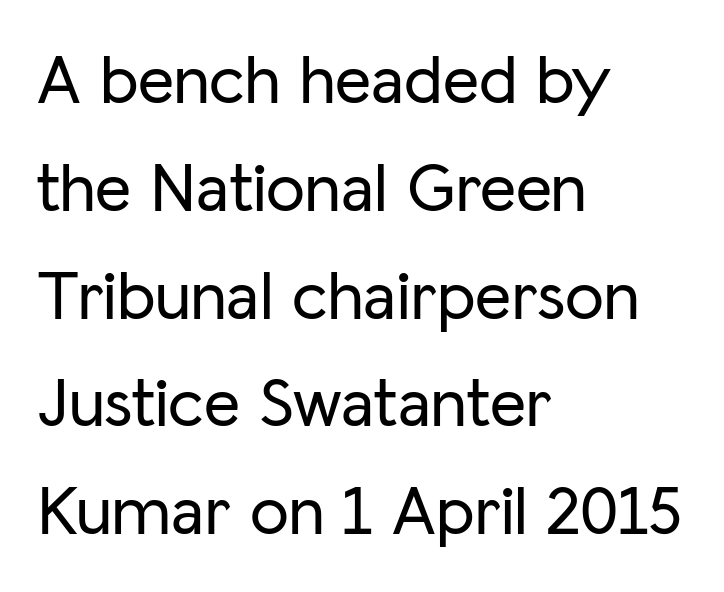
The image shows 70 px sans-serif type, upright; set left-aligned, normal line spacing (1.54x), normal letter spacing, not underlined; low stroke contrast and a medium x-height.
